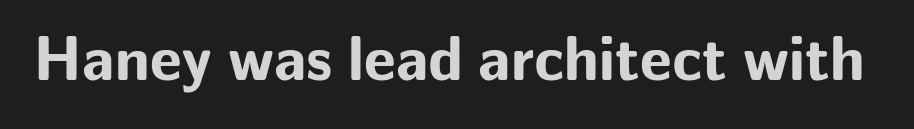
The image shows 62 px bold sans-serif type, upright; set normal letter spacing, not underlined; low stroke contrast and a medium x-height.
